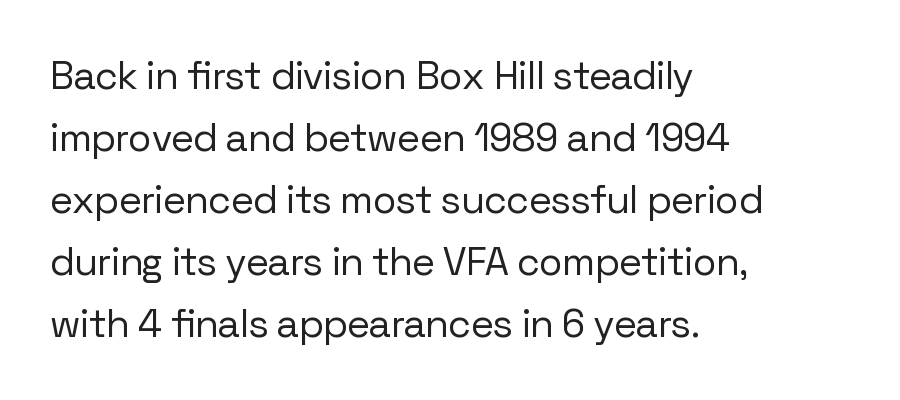
Q: Is the text bold? A: No.
Q: Is the text italic (slanted)? A: No, it is upright.
Q: Is the typeface a serif or a sans-serif typeface? A: Sans-serif.
Q: Is the text underlined? A: No.
Q: How is the paragraph aligned? A: Left-aligned.
Q: Is the spacing between letters normal or unusually wide? A: Normal.
Q: Is the spacing between lines tight, normal or loose? A: Normal.
Q: Width (condensed, normal, or wide)? A: Normal.
Q: Stroke contrast? A: Low.
Q: x-height? A: Medium.
Q: Monospaced? A: No.
